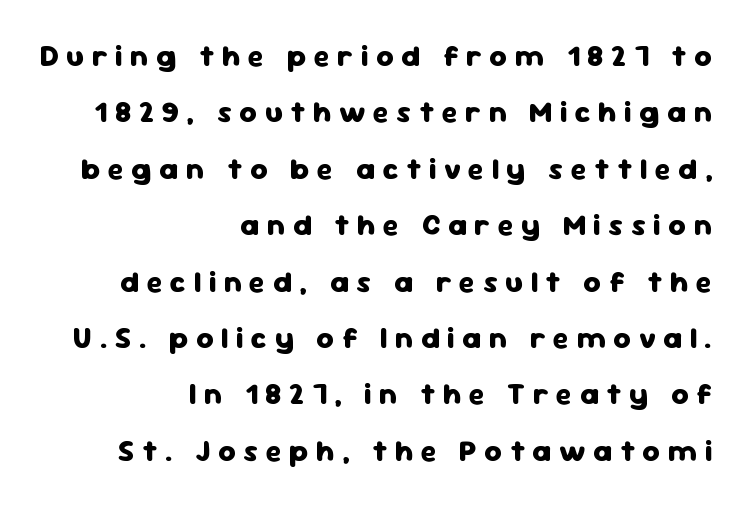
These lines are rendered in a variable-pitch font. Are there feet on the stems? There aren't — it's a sans. Each word looks stretched out because of the extra space between its letters. On the weight axis this lands at bold, roughly 700. Anything drawn beneath the words? Only blank space.
